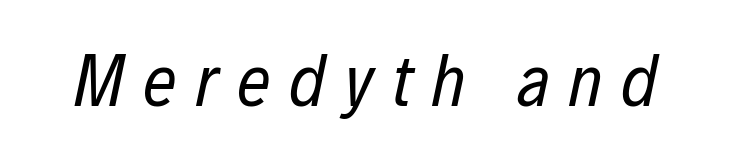
Q: Is the text bold? A: No.
Q: Is the text italic (slanted)? A: Yes, it leans right by about 12 degrees.
Q: Is the text underlined? A: No.
Q: Is the spacing between letters normal or unusually wide? A: Unusually wide.
Q: Width (condensed, normal, or wide)? A: Condensed.
Q: Stroke contrast? A: Low.
Q: x-height? A: Medium.
Q: Monospaced? A: No.
